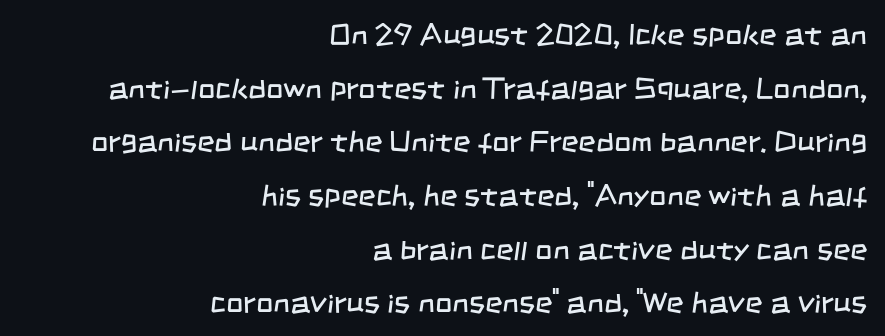
Tracking here is standard; glyphs follow each other at the usual distance. Any mark beneath the type? The region is blank. These lines are rendered in a variable-pitch font. All the whitespace from short lines collects on the left.
